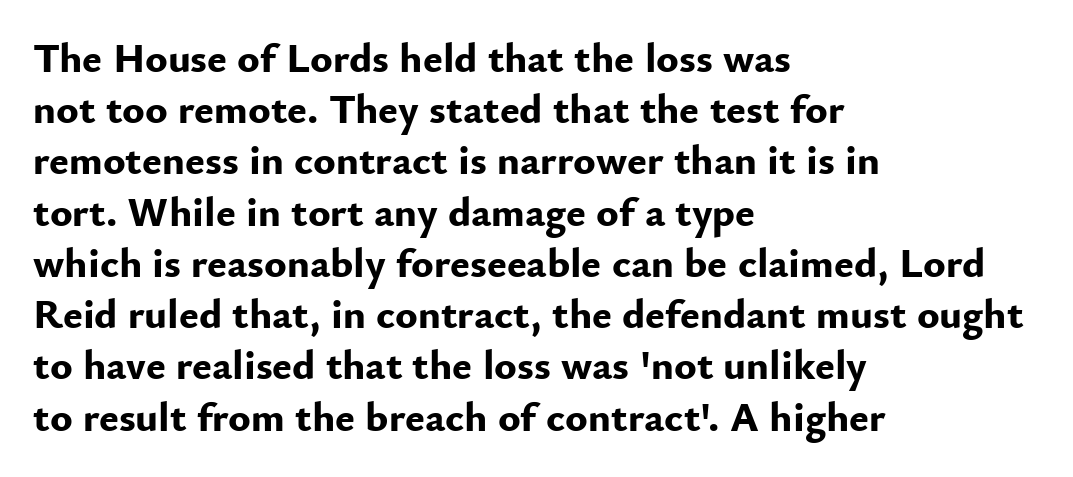
The image shows 42 px bold sans-serif type, upright; set left-aligned, line spacing 1.22x, normal letter spacing, not underlined; low stroke contrast and a small x-height.
